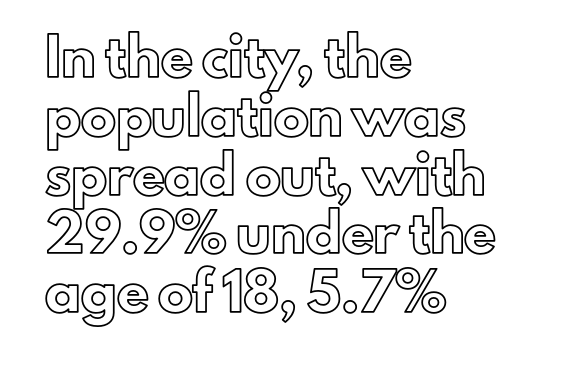
Posture: upright roman. Default kerning and tracking; the words read as compact shapes. The string is rendered with underlining switched off. The face used here is proportionally spaced, like ordinary book or web type.
